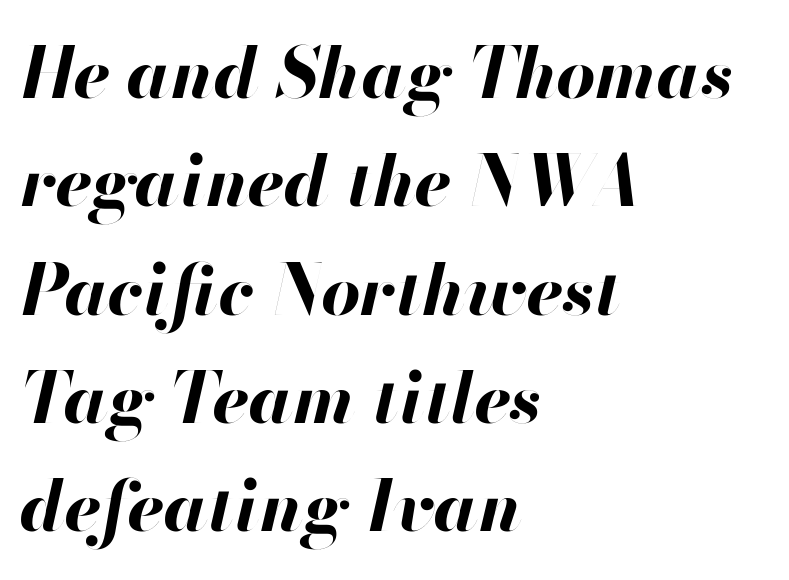
The image shows 69 px bold type, italic (leaning right); set left-aligned, normal line spacing (1.57x), normal letter spacing, not underlined; high stroke contrast and a small x-height.
